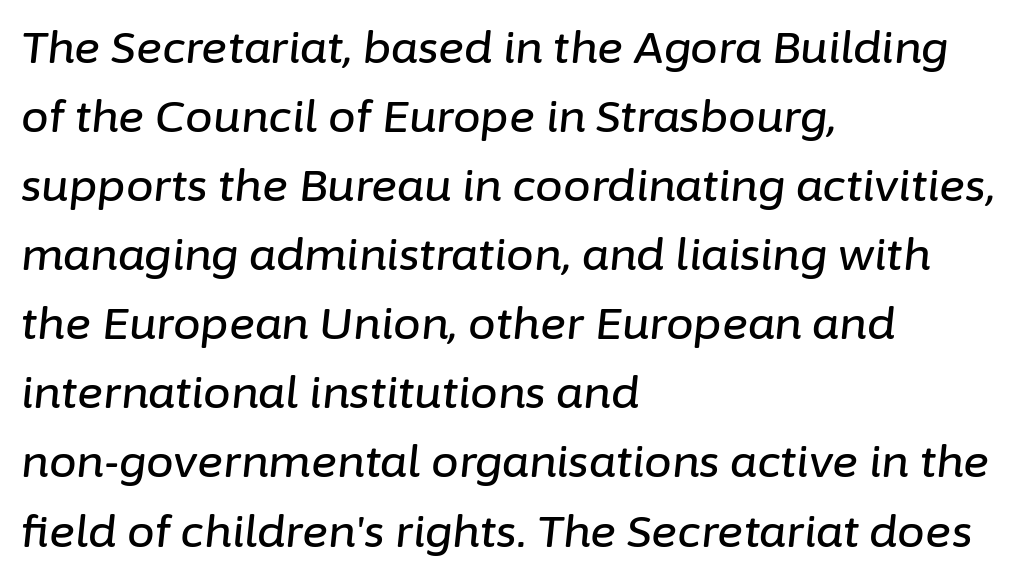
Q: Is the text italic (slanted)? A: Yes, it leans right by about 6 degrees.
Q: Is the text underlined? A: No.
Q: How is the paragraph aligned? A: Left-aligned.
Q: Is the spacing between letters normal or unusually wide? A: Normal.
Q: Is the spacing between lines tight, normal or loose? A: Normal.
Q: Width (condensed, normal, or wide)? A: Normal.
Q: Stroke contrast? A: Low.
Q: x-height? A: Medium.
Q: Monospaced? A: No.
